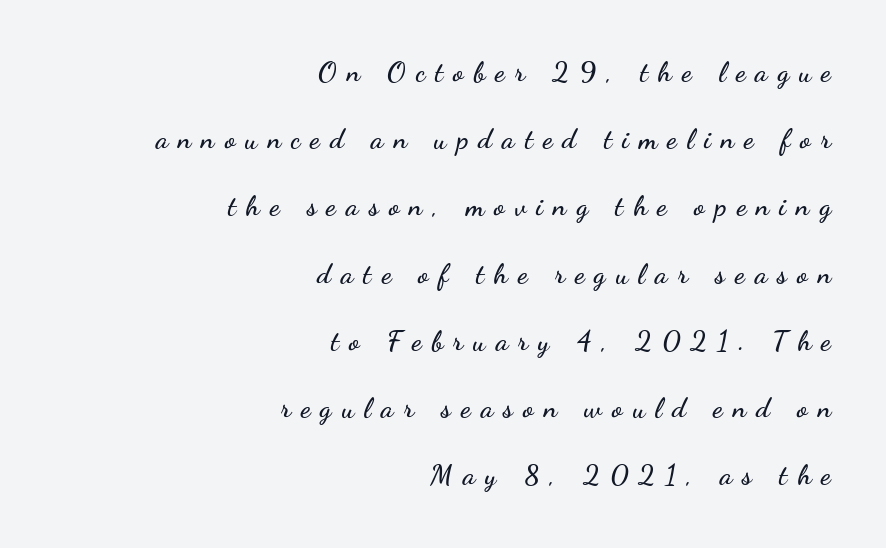
{"serif": "no", "width": "wide", "stroke_contrast": "low", "x_height": "small", "monospaced": "no", "underline": "no", "align": "right", "line_spacing": "loose", "line_spacing_ratio": 2.4, "letter_spacing": "wide", "letter_spacing_em": 0.36, "glyph_px": 28}
